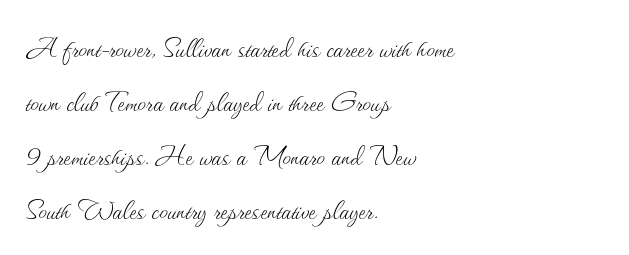
{"bold": "no", "weight": "thin", "width": "normal", "stroke_contrast": "medium", "x_height": "small", "monospaced": "no", "underline": "no", "align": "left", "line_spacing": "normal", "line_spacing_ratio": 1.59, "letter_spacing": "normal", "letter_spacing_em": 0.0, "glyph_px": 34}
